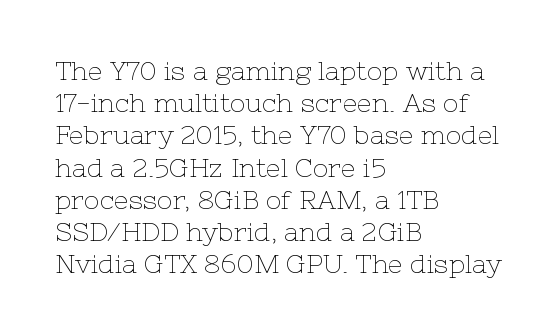
The image shows 26 px text type, upright; set left-aligned, line spacing 1.24x, normal letter spacing, not underlined.
